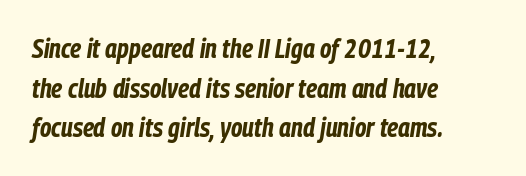
Q: Is the text bold? A: Yes.
Q: Is the text italic (slanted)? A: Yes, it leans right by about 9 degrees.
Q: Is the text underlined? A: No.
Q: How is the paragraph aligned? A: Left-aligned.
Q: Is the spacing between letters normal or unusually wide? A: Normal.
Q: Is the spacing between lines tight, normal or loose? A: Normal.
